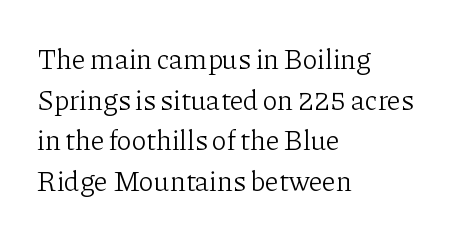
The lines in this sample share a left origin and differ only in where they stop. Vertical stems look standard width or narrower in stroke. Decoration check: the copy has no underline. Horizontal bands of white between lines are of average thickness.
